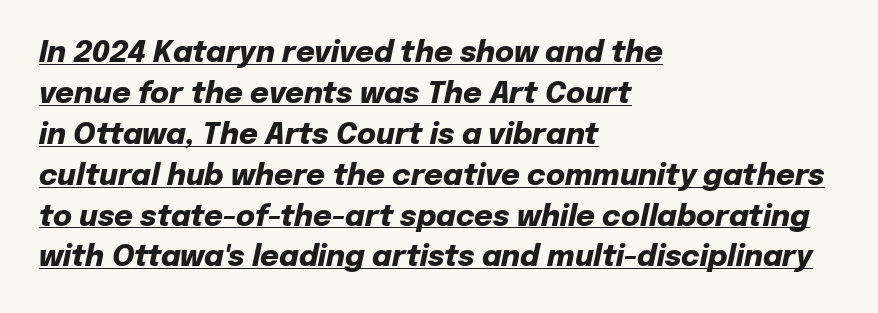
Note the varied advance widths — an 'i' is clearly narrower than an 'm'. It's the slanting kind of type. The glyphs have the mass of a bold cut. The block of text has a typical density, with ordinary space between rows. All the whitespace from short lines collects on the right. The letters sit at their default tracking, neither squeezed nor spread.
